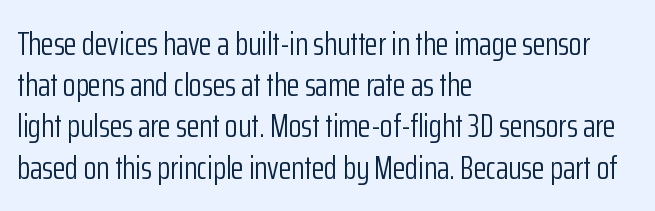
The image shows 33 px light, condensed sans-serif type, upright; set left-aligned, normal line spacing (1.25x), normal letter spacing, not underlined; low stroke contrast and a medium x-height.
